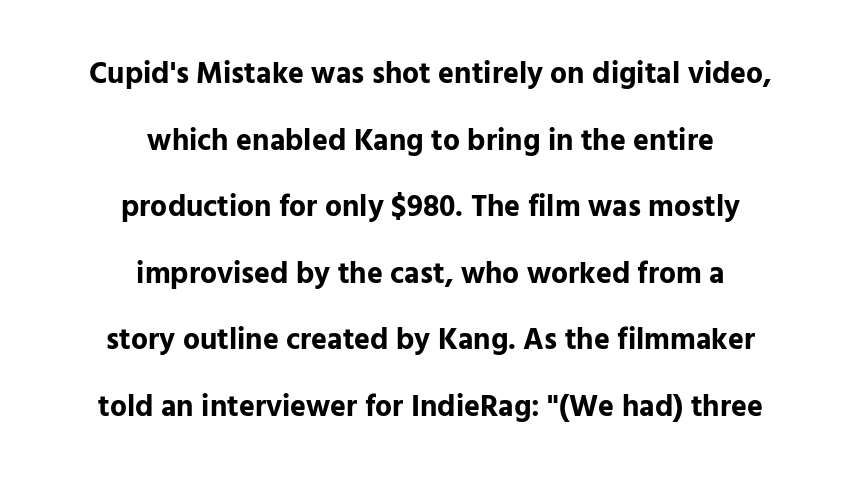
{"serif": "no", "italic": "no", "bold": "yes", "weight": "bold", "width": "normal", "stroke_contrast": "low", "x_height": "medium", "monospaced": "no", "underline": "no", "align": "center", "line_spacing": "loose", "line_spacing_ratio": 2.22, "letter_spacing": "normal", "letter_spacing_em": 0.0, "glyph_px": 30}
